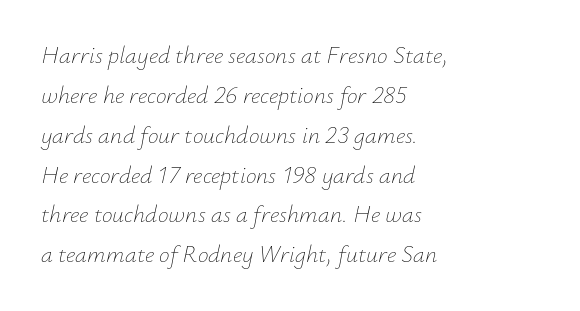
{"italic": "yes", "lean": "right", "slant_degrees": 12, "bold": "no", "underline": "no", "align": "left", "line_spacing": "normal", "line_spacing_ratio": 1.66, "letter_spacing": "normal", "letter_spacing_em": 0.0, "glyph_px": 24}
